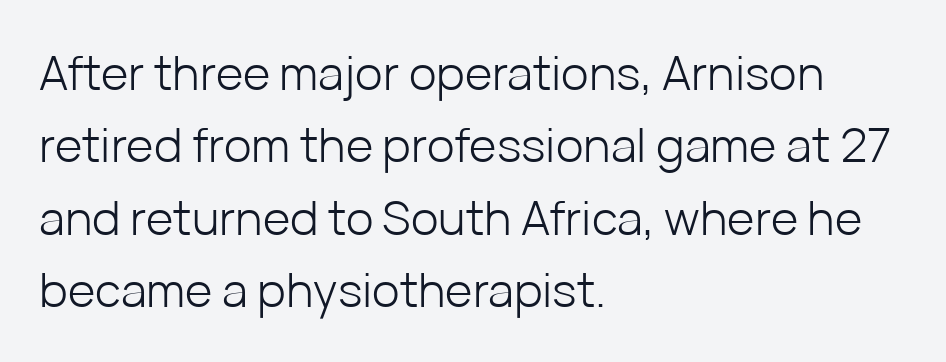
These lines stack with their left ends in a neat column. No letter is thick-stroked: the sample isn't bold. Standard letterfit; no display-style spreading of the glyphs. This is sans-serif lettering, the kind often seen on screens and signage. Descenders are the only things crossing below the line.
